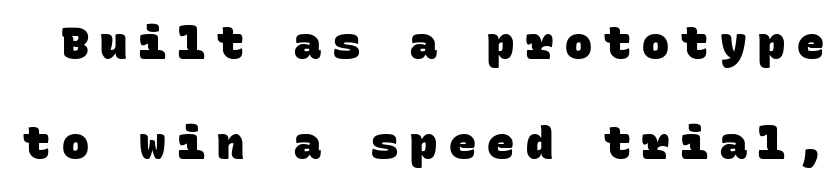
Q: Is the text bold? A: Yes.
Q: Is the typeface a serif or a sans-serif typeface? A: Sans-serif.
Q: Is the text underlined? A: No.
Q: Is the spacing between letters normal or unusually wide? A: Unusually wide.
Q: Is the spacing between lines tight, normal or loose? A: Loose.
Q: Width (condensed, normal, or wide)? A: Normal.
Q: Stroke contrast? A: Low.
Q: x-height? A: Large.
Q: Monospaced? A: Yes.
